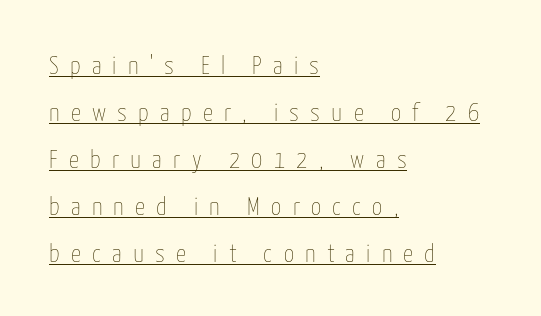
The image shows 25 px text type, upright; set left-aligned, line spacing 1.88x, unusually wide letter spacing (+0.45 em), underlined.
